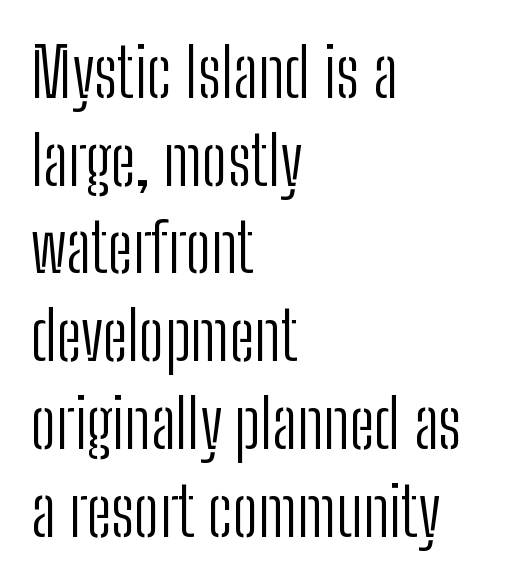
The passage shown is typed in a proportional face where columns would drift. Regarding leading, the lines here are spaced in the standard way. The typography opts for an upright posture over an oblique one. The words here are not underlined. Nothing heavy about these letters — not bold at all.
